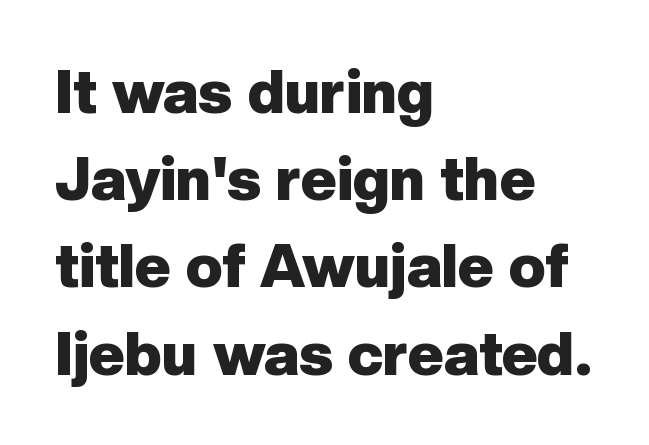
The baseline area is clear. The rendering shows plain stroke endings on the letterforms — a sans-serif design. The compositor pushed each line to the left boundary. This block has exactly the height ordinary leading produces. This sample has the flowing, uneven cadence of proportional lettering.
